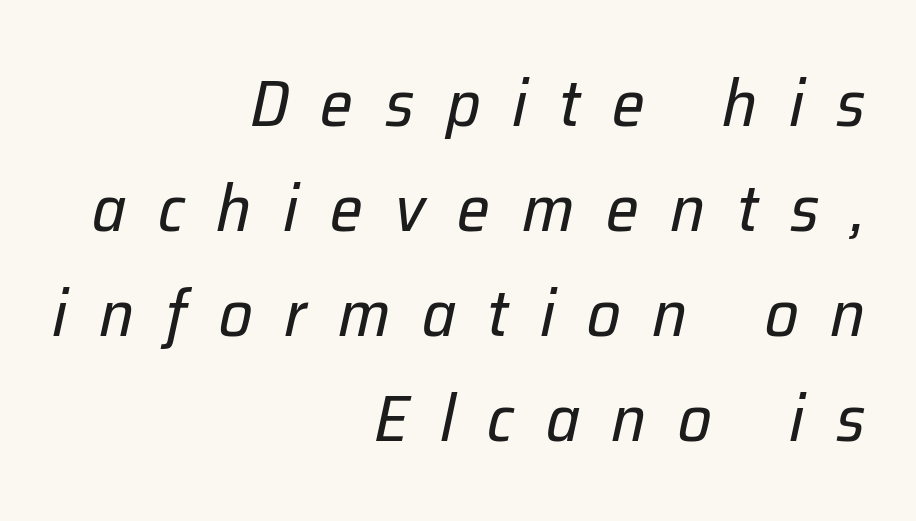
{"italic": "yes", "lean": "right", "slant_degrees": 12, "bold": "no", "weight": "regular", "width": "normal", "stroke_contrast": "low", "x_height": "medium", "monospaced": "no", "underline": "no", "align": "right", "line_spacing": "normal", "line_spacing_ratio": 1.59, "letter_spacing": "wide", "letter_spacing_em": 0.48, "glyph_px": 66}
